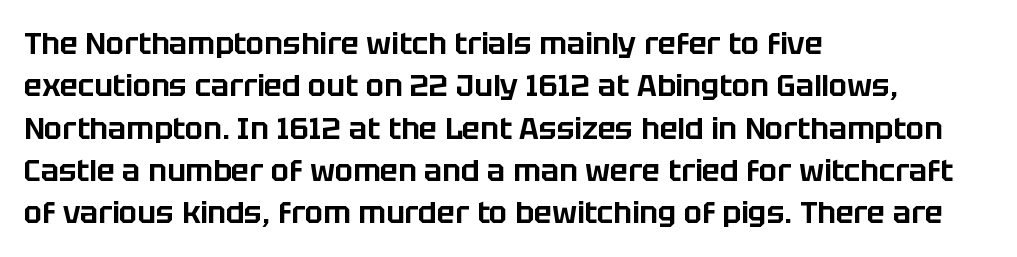
{"serif": "no", "italic": "no", "width": "normal", "stroke_contrast": "low", "x_height": "large", "monospaced": "no", "underline": "no", "align": "left", "line_spacing": "normal", "line_spacing_ratio": 1.41, "letter_spacing": "normal", "letter_spacing_em": 0.0, "glyph_px": 30}
